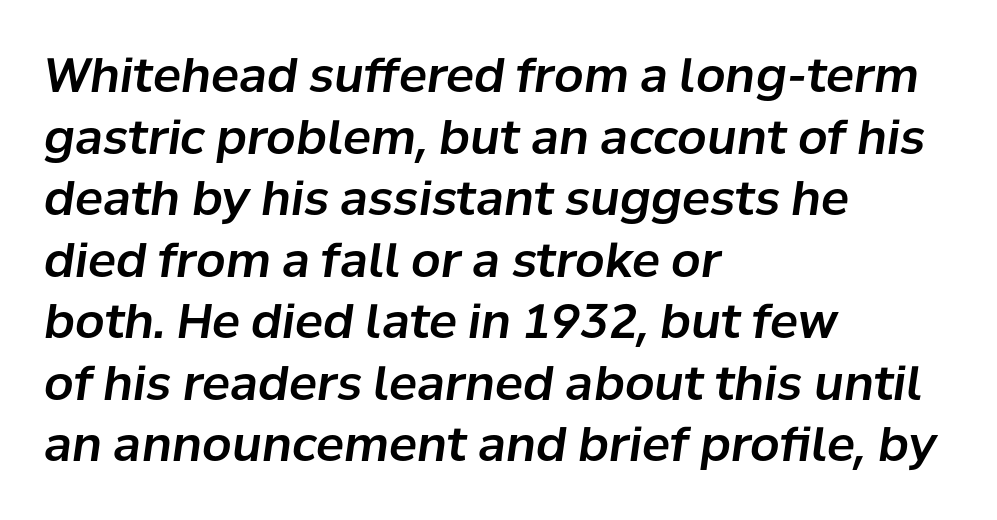
The rendering uses natural spacing where letterforms have individual widths. Leftover space on each line is placed entirely after the last word. Standard letterfit; no display-style spreading of the glyphs. Anything drawn beneath the words? Only blank space.
